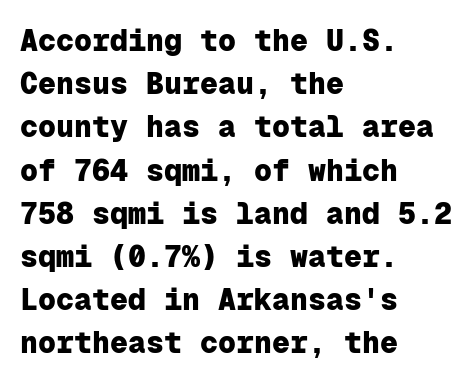
Anything drawn beneath the words? Only blank space. A typesetter would call this monospace, since all characters share one set width. The passage is arranged the way most books set body copy — flush left. Is there any slant? The stems are plumb.
